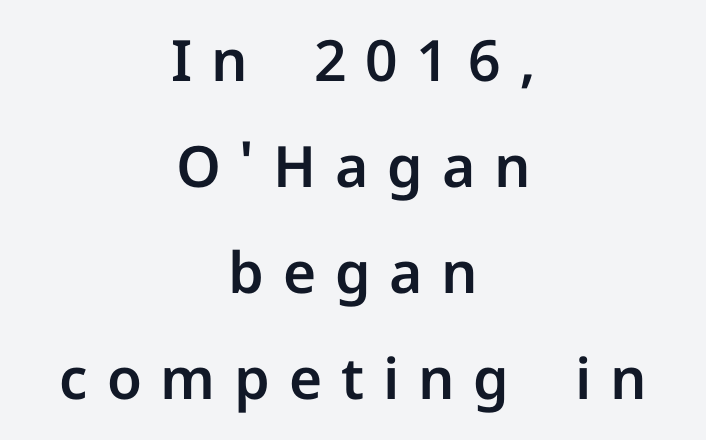
The image shows 57 px sans-serif type, upright; set centered, line spacing 1.86x, unusually wide letter spacing (+0.33 em), not underlined; low stroke contrast and a medium x-height.
